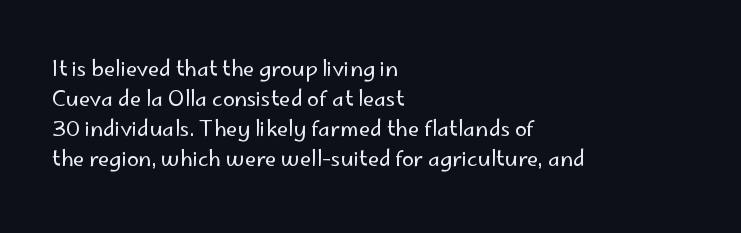
{"italic": "no", "bold": "no", "underline": "no", "align": "left", "line_spacing": "normal", "line_spacing_ratio": 1.43, "letter_spacing": "normal", "letter_spacing_em": 0.0, "glyph_px": 21}
